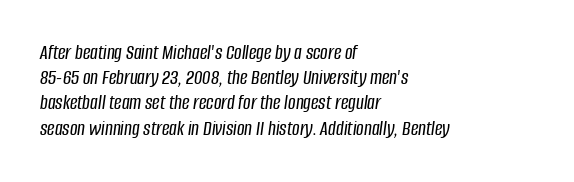
{"italic": "yes", "lean": "right", "slant_degrees": 8, "underline": "no", "align": "left", "line_spacing_ratio": 1.2, "letter_spacing": "normal", "letter_spacing_em": 0.0, "glyph_px": 21}
